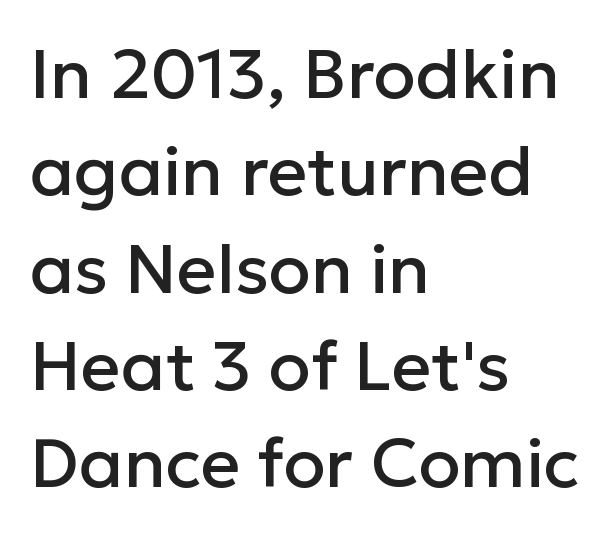
Teacher's note: observe the even left margin — that is flush-left alignment. The foot of each line stays bare and open. Proportional: the letters do not fall into vertical columns. Honestly, the letter spacing is just normal — you wouldn't notice it.
